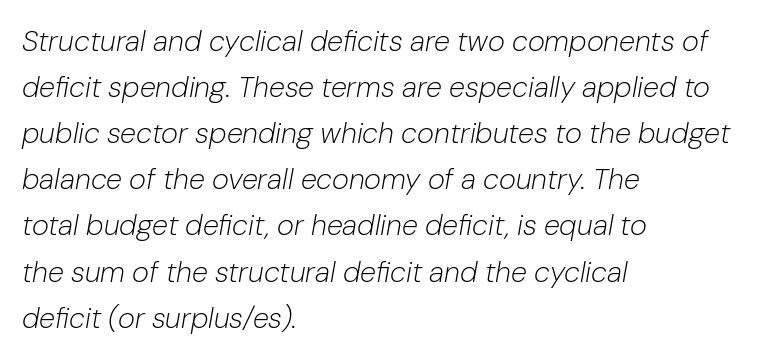
{"italic": "yes", "lean": "right", "slant_degrees": 10, "bold": "no", "weight": "light", "width": "normal", "stroke_contrast": "low", "x_height": "medium", "monospaced": "no", "underline": "no", "align": "left", "line_spacing": "normal", "line_spacing_ratio": 1.59, "letter_spacing": "normal", "letter_spacing_em": 0.0, "glyph_px": 29}
